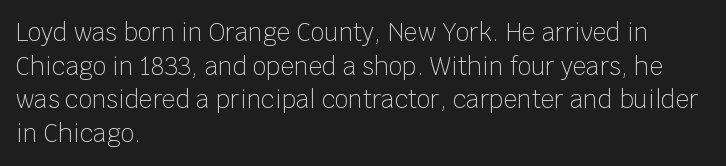
Does the copy run flush right? No — it runs flush left. Does extra space separate the letters? No, they use regular spacing. The letters look calm and open, with moderate or lighter stems. Beneath every word, the page is bare. Normally led — the rows are evenly, conventionally spaced.
